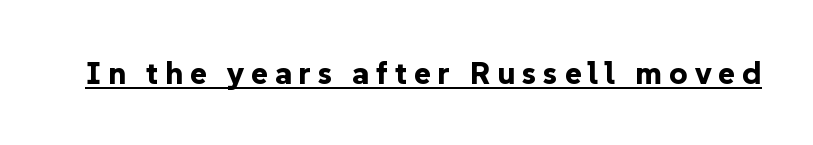
The image shows 32 px bold sans-serif type, upright; set unusually wide letter spacing (+0.21 em), underlined; low stroke contrast and a medium x-height.
